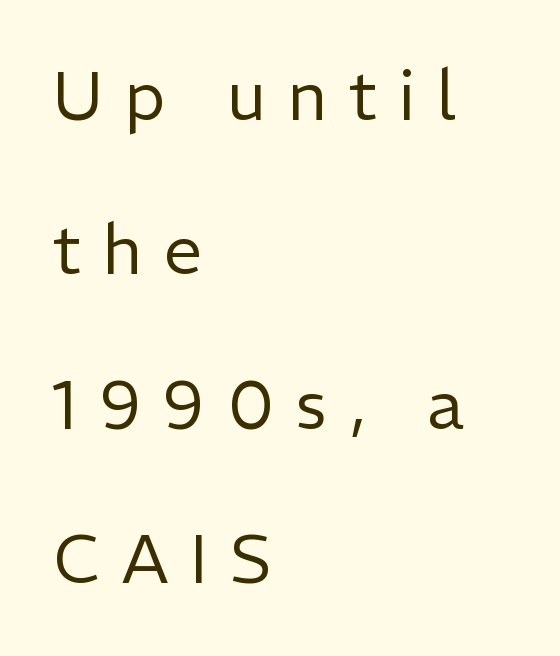
The image shows 68 px regular-weight sans-serif type, upright; set left-aligned, loose line spacing (2.27x), unusually wide letter spacing (+0.32 em), not underlined; low stroke contrast and a medium x-height.
